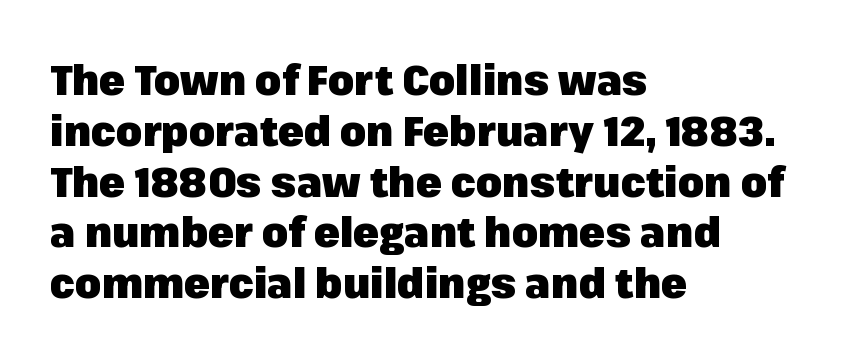
Q: Is the text bold? A: Yes.
Q: Is the text italic (slanted)? A: No, it is upright.
Q: Is the typeface a serif or a sans-serif typeface? A: Sans-serif.
Q: Is the text underlined? A: No.
Q: How is the paragraph aligned? A: Left-aligned.
Q: Is the spacing between letters normal or unusually wide? A: Normal.
Q: Width (condensed, normal, or wide)? A: Normal.
Q: Stroke contrast? A: Low.
Q: x-height? A: Medium.
Q: Monospaced? A: No.
